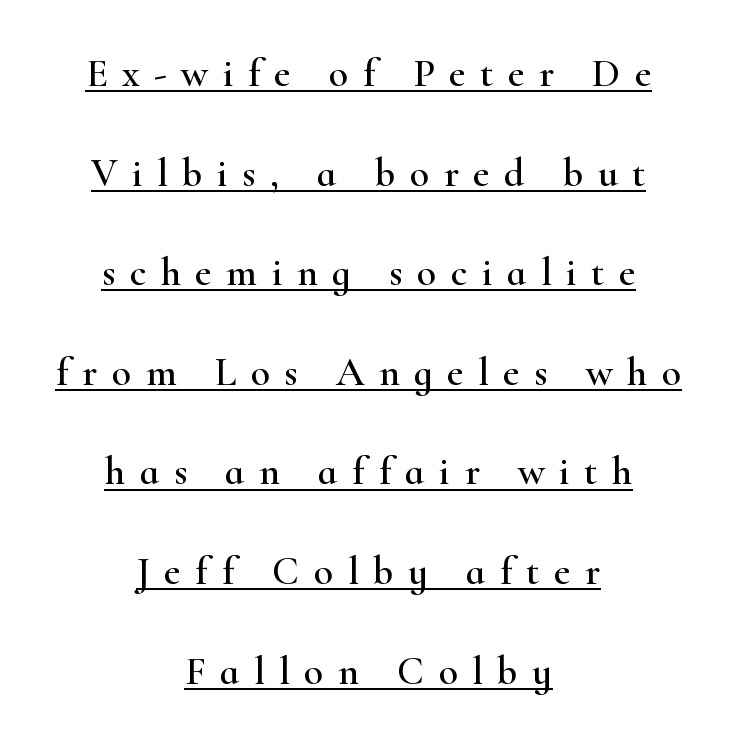
The image shows 40 px wide serif type, upright; set centered, loose line spacing (2.49x), unusually wide letter spacing (+0.36 em), underlined; high stroke contrast and a small x-height.
